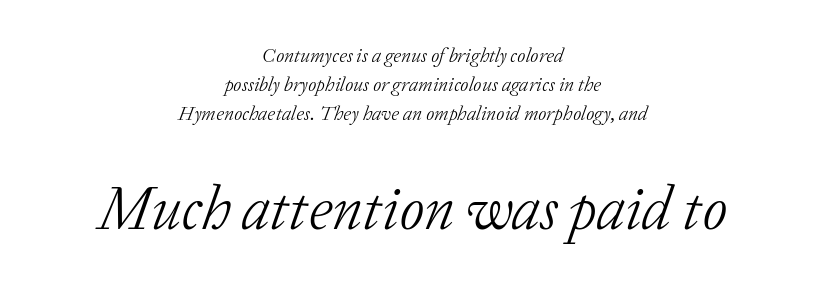
A student would call this center alignment; a typographer would say set centered. Proportional: the letters do not fall into vertical columns. Examine the stroke ends and you'll spot serifs. Vertical spacing — default.
